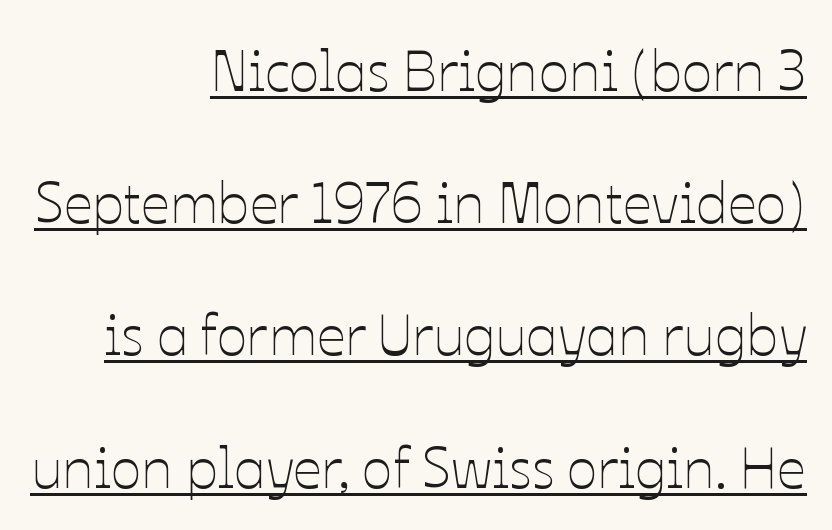
The image shows 57 px thin type, upright; set right-aligned, loose line spacing (2.32x), normal letter spacing, underlined; low stroke contrast and a medium x-height.
